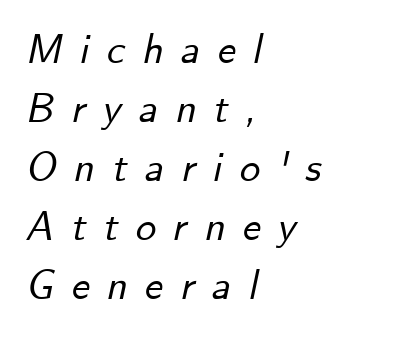
Q: Is the text italic (slanted)? A: Yes, it leans right by about 12 degrees.
Q: Is the text underlined? A: No.
Q: How is the paragraph aligned? A: Left-aligned.
Q: Is the spacing between letters normal or unusually wide? A: Unusually wide.
Q: Is the spacing between lines tight, normal or loose? A: Normal.
Q: Width (condensed, normal, or wide)? A: Normal.
Q: Stroke contrast? A: Low.
Q: x-height? A: Small.
Q: Monospaced? A: No.
